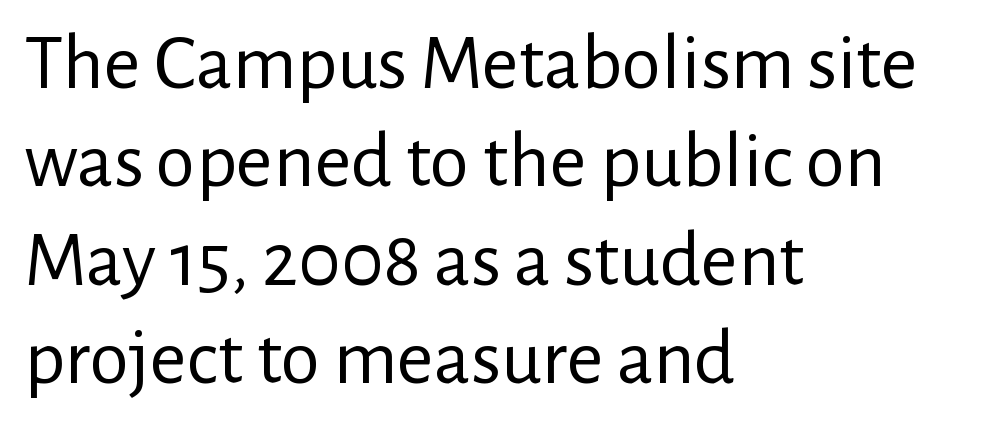
Q: Is the text bold? A: No.
Q: Is the text italic (slanted)? A: No, it is upright.
Q: Is the typeface a serif or a sans-serif typeface? A: Sans-serif.
Q: Is the text underlined? A: No.
Q: How is the paragraph aligned? A: Left-aligned.
Q: Is the spacing between letters normal or unusually wide? A: Normal.
Q: Width (condensed, normal, or wide)? A: Normal.
Q: Stroke contrast? A: Low.
Q: x-height? A: Medium.
Q: Monospaced? A: No.
